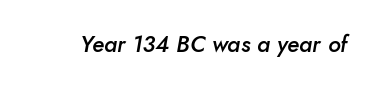
Each word holds together tightly as a unit, with standard inter-letter gaps. The sample has been set in demibold, a notch under bold. Check under the words: just untouched page. Quick note: italic.
